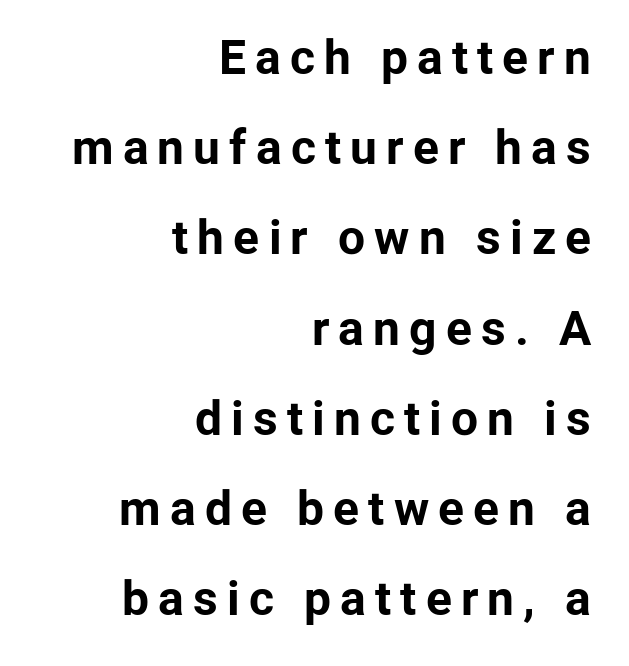
Each letter keeps its own natural width here, so spacing adapts to shape. The letters carry no serifs — their stems end cleanly without finishing strokes. Rule under the text: the space is simply empty. Typographic density is high because the face is bold.
